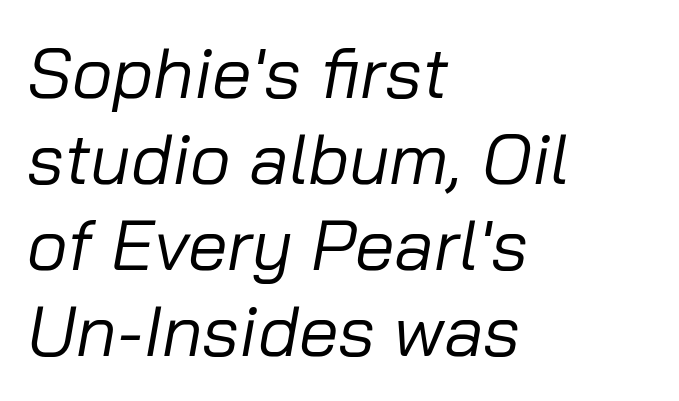
The glyphs look as if they've been sheared to an angle. Proportional: the letters do not fall into vertical columns. A classic flush-left, rag-right setting is used for this passage. A light-to-regular cut is what we see here. Type without underlining. Short note: letters normally spaced.
